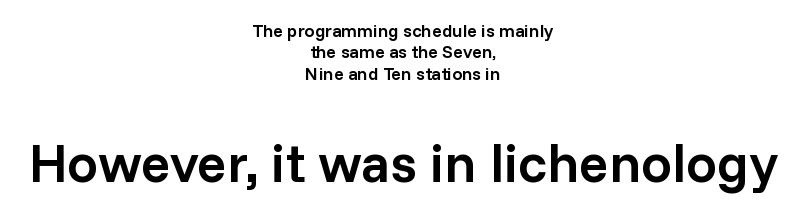
Q: Is the text bold? A: Semi-bold.
Q: Is the text italic (slanted)? A: No, it is upright.
Q: Is the typeface a serif or a sans-serif typeface? A: Sans-serif.
Q: Is the text underlined? A: No.
Q: How is the paragraph aligned? A: Centered.
Q: Is the spacing between letters normal or unusually wide? A: Normal.
Q: Which block of text is set in a larger size, the first (top) or the second (bottom)? A: The second (bottom) one.
Q: Width (condensed, normal, or wide)? A: Normal.
Q: Stroke contrast? A: Low.
Q: x-height? A: Medium.
Q: Monospaced? A: No.
